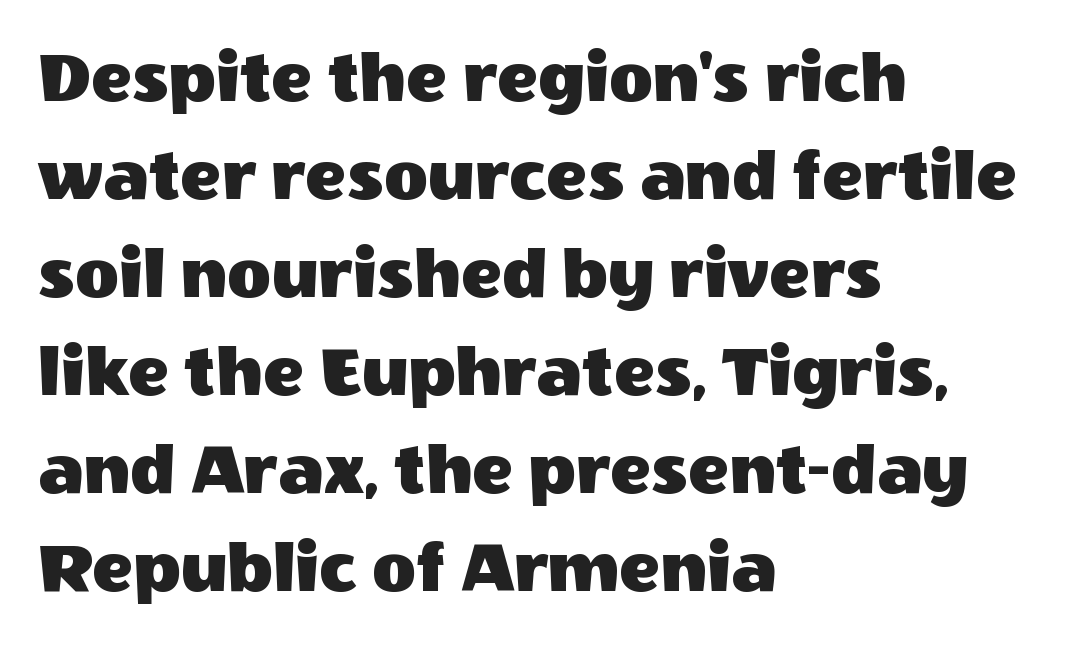
The image shows 76 px sans-serif type, upright; set left-aligned, normal line spacing (1.29x), normal letter spacing, not underlined; a large x-height.
